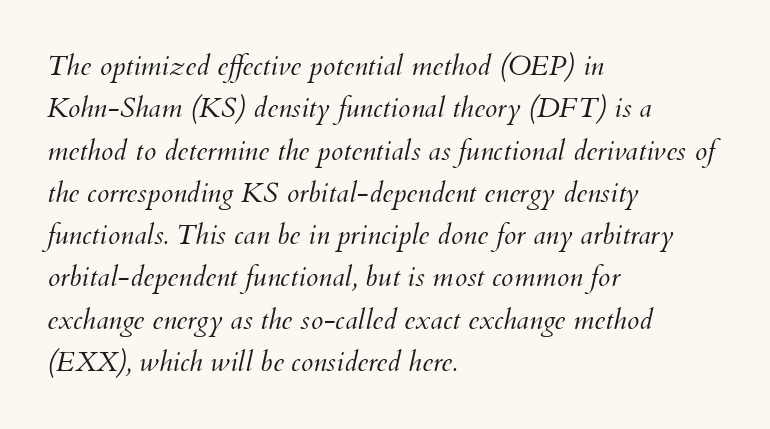
Vertical spacing — default. Each letter keeps its own natural width here, so spacing adapts to shape. The paragraph shown leans on its left margin. The letters look calm and open, with moderate or lighter stems. Descender tails drop into unmarked territory. Characters follow at the spacing the type designer built in.
